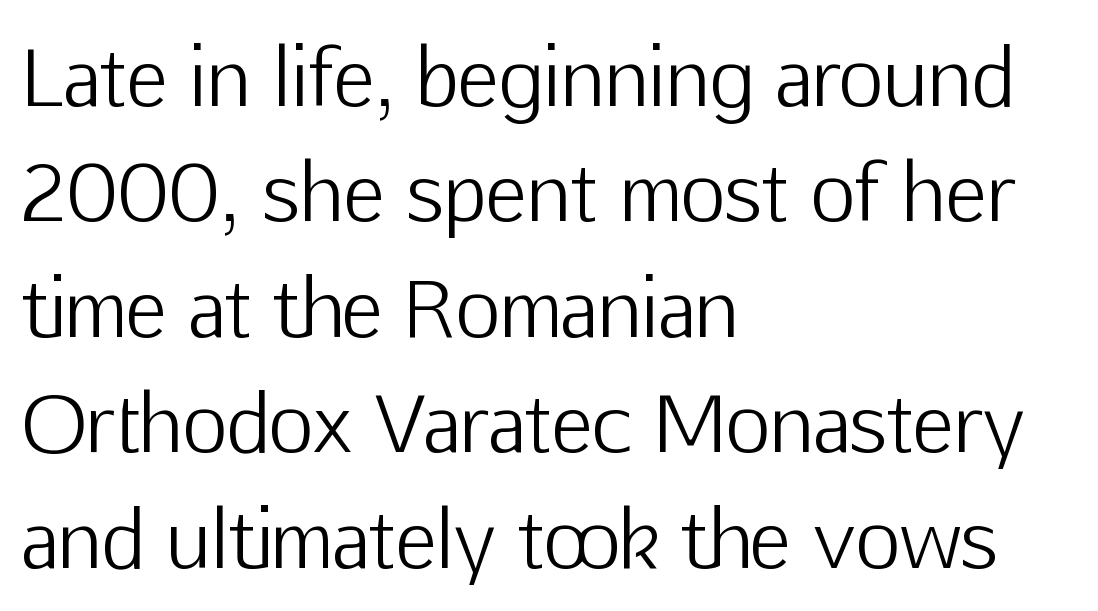
Q: Is the text bold? A: No.
Q: Is the text italic (slanted)? A: No, it is upright.
Q: Is the typeface a serif or a sans-serif typeface? A: Sans-serif.
Q: Is the text underlined? A: No.
Q: How is the paragraph aligned? A: Left-aligned.
Q: Is the spacing between letters normal or unusually wide? A: Normal.
Q: Is the spacing between lines tight, normal or loose? A: Normal.
Q: Width (condensed, normal, or wide)? A: Normal.
Q: Stroke contrast? A: Low.
Q: x-height? A: Medium.
Q: Monospaced? A: No.
